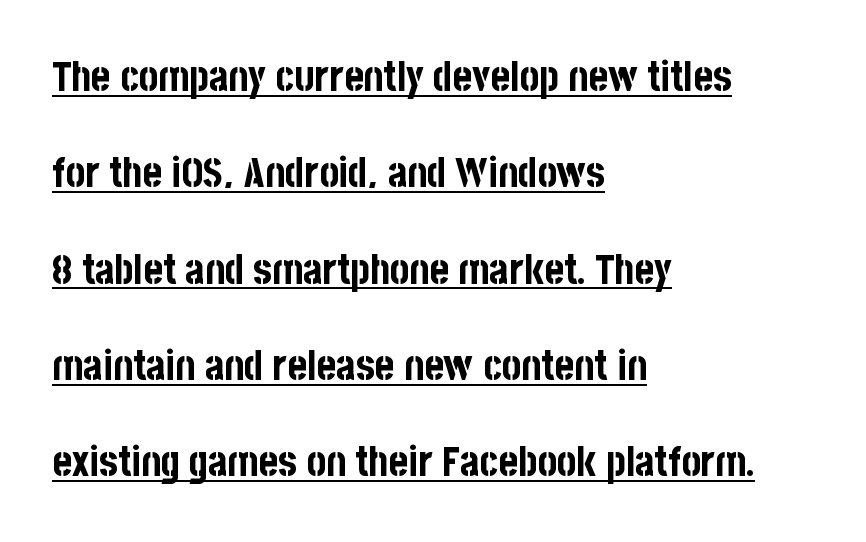
A typesetter would label this face a sans. Think of a printed novel: that variable character pitch is what you see here. Bold? Absolutely — the strokes are thick and heavy. Look at the tracking — it's just the regular setting, nothing added. The space between consecutive lines is lavish.
